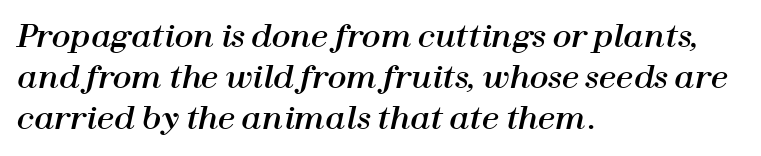
{"italic": "yes", "lean": "right", "slant_degrees": 12, "width": "normal", "stroke_contrast": "high", "x_height": "medium", "monospaced": "no", "underline": "no", "align": "left", "line_spacing": "normal", "line_spacing_ratio": 1.33, "letter_spacing": "normal", "letter_spacing_em": 0.0, "glyph_px": 31}
